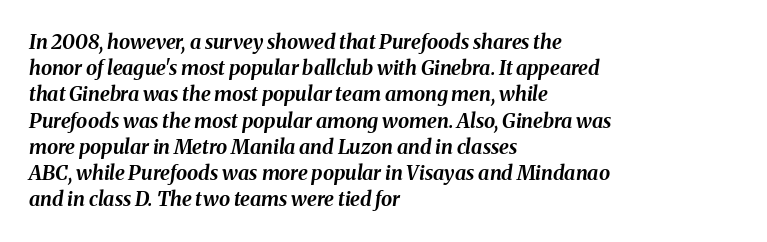
The image shows 20 px bold type, italic (leaning right); set left-aligned, normal line spacing (1.31x), normal letter spacing, not underlined.
